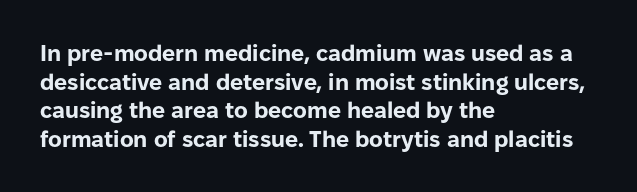
{"italic": "no", "bold": "yes", "underline": "no", "align": "left", "line_spacing_ratio": 1.24, "letter_spacing": "normal", "letter_spacing_em": 0.0, "glyph_px": 23}
